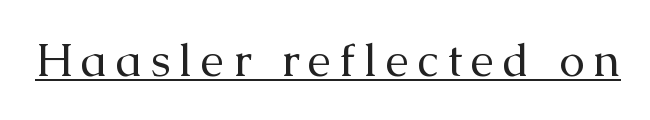
Q: Is the text bold? A: No.
Q: Is the text italic (slanted)? A: No, it is upright.
Q: Is the typeface a serif or a sans-serif typeface? A: Serif.
Q: Is the text underlined? A: Yes.
Q: Width (condensed, normal, or wide)? A: Normal.
Q: Stroke contrast? A: Medium.
Q: x-height? A: Medium.
Q: Monospaced? A: No.
